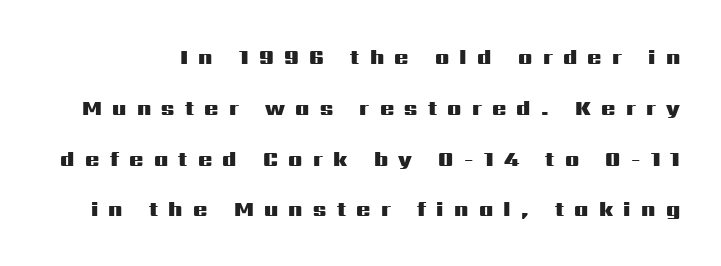
Each glyph is drawn with heavy, bold strokes. A great deal of white space separates one row of letters from the next. The gaps between neighbouring characters are conspicuously large. Descenders are the only things crossing below the line.
